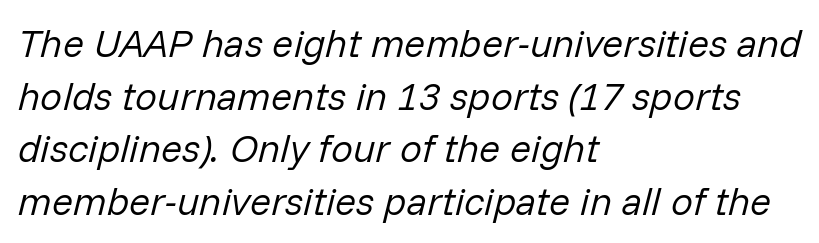
The image shows 39 px regular-weight type, italic (leaning right); set left-aligned, normal line spacing (1.35x), normal letter spacing, not underlined; low stroke contrast and a medium x-height.
